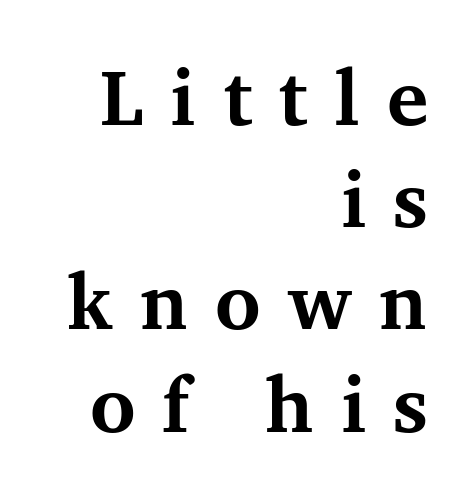
The image shows 78 px bold serif type, upright; set right-aligned, normal line spacing (1.31x), unusually wide letter spacing (+0.34 em), not underlined; medium stroke contrast and a medium x-height.
